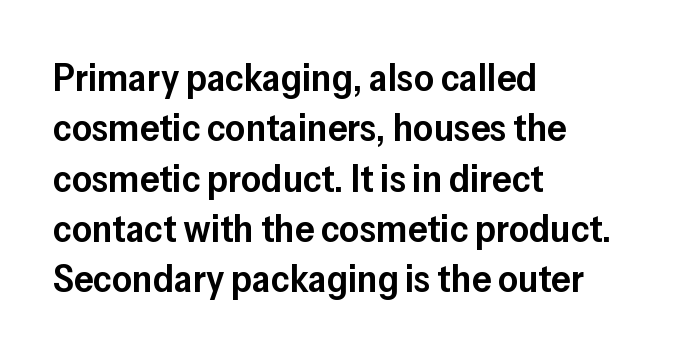
{"serif": "no", "italic": "no", "bold": "semi", "weight": "semibold", "width": "normal", "stroke_contrast": "low", "x_height": "medium", "monospaced": "no", "underline": "no", "align": "left", "line_spacing": "normal", "line_spacing_ratio": 1.29, "letter_spacing": "normal", "letter_spacing_em": 0.0, "glyph_px": 39}
